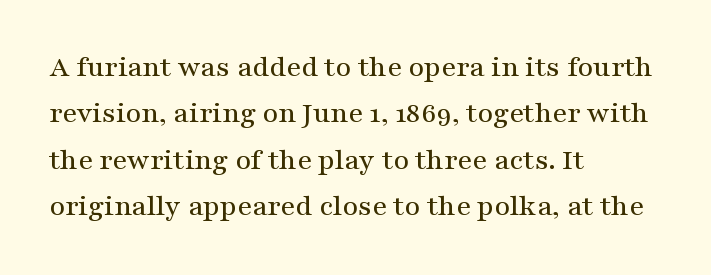
Q: Is the text italic (slanted)? A: No, it is upright.
Q: Is the typeface a serif or a sans-serif typeface? A: Serif.
Q: Is the text underlined? A: No.
Q: How is the paragraph aligned? A: Left-aligned.
Q: Is the spacing between letters normal or unusually wide? A: Normal.
Q: Is the spacing between lines tight, normal or loose? A: Normal.
Q: Width (condensed, normal, or wide)? A: Wide.
Q: Stroke contrast? A: Medium.
Q: x-height? A: Medium.
Q: Monospaced? A: No.
